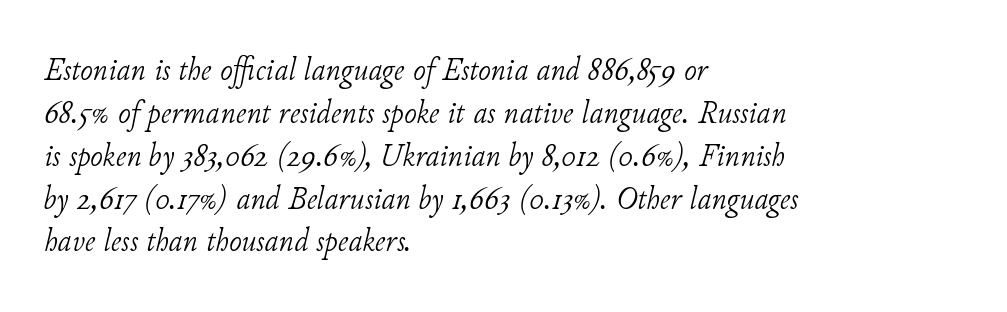
Short and long lines alike share a common starting point at left. The space directly below the letters is spotless. A typesetter would call this leading conventional body-copy spacing. You could not count columns in this text — the font is proportionally spaced. Honestly, the letter spacing is just normal — you wouldn't notice it. Italic? Definitely — the glyphs are oblique.
